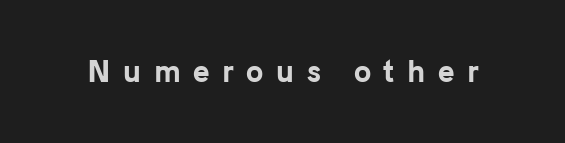
The image shows 28 px bold sans-serif type, upright; set unusually wide letter spacing (+0.45 em), not underlined; low stroke contrast and a medium x-height.
